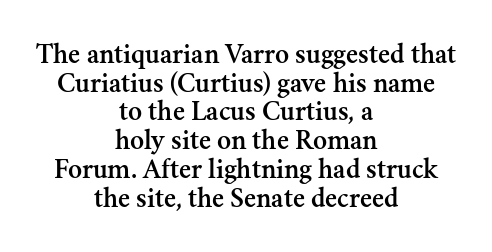
The image shows 29 px serif type, upright; set centered, tight line spacing (0.99x), normal letter spacing, not underlined; medium stroke contrast and a small x-height.
